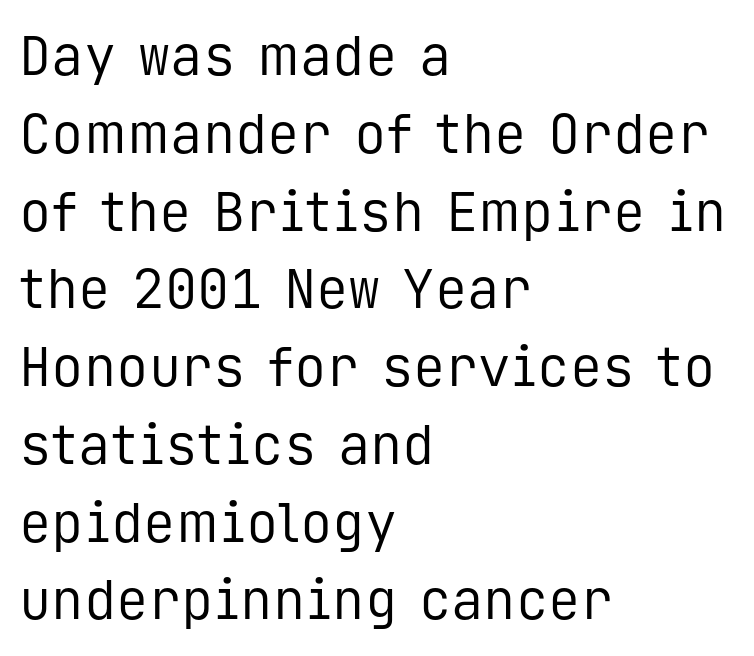
{"serif": "no", "italic": "no", "bold": "no", "weight": "regular", "width": "normal", "stroke_contrast": "low", "x_height": "medium", "monospaced": "yes", "underline": "no", "align": "left", "line_spacing": "normal", "line_spacing_ratio": 1.44, "letter_spacing": "normal", "letter_spacing_em": 0.0, "glyph_px": 54}
